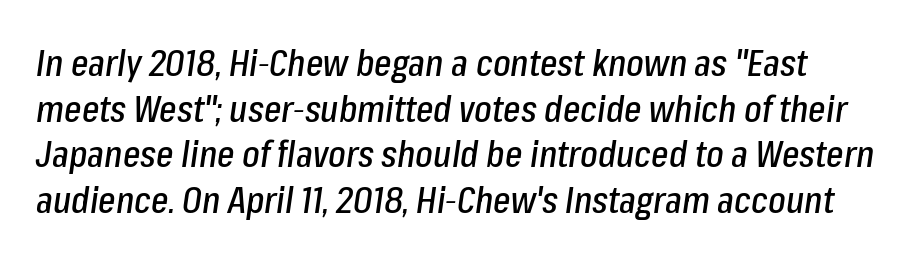
{"italic": "yes", "lean": "right", "slant_degrees": 8, "width": "condensed", "stroke_contrast": "low", "x_height": "medium", "monospaced": "no", "underline": "no", "line_spacing_ratio": 1.23, "letter_spacing": "normal", "letter_spacing_em": 0.0, "glyph_px": 37}
